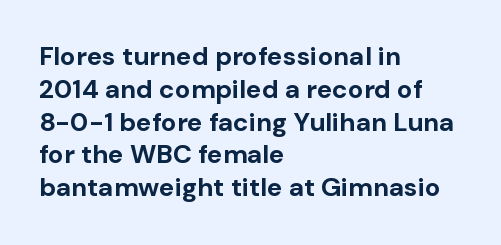
Q: Is the text bold? A: Yes.
Q: Is the text italic (slanted)? A: No, it is upright.
Q: Is the text underlined? A: No.
Q: How is the paragraph aligned? A: Left-aligned.
Q: Is the spacing between letters normal or unusually wide? A: Normal.
Q: Is the spacing between lines tight, normal or loose? A: Normal.
